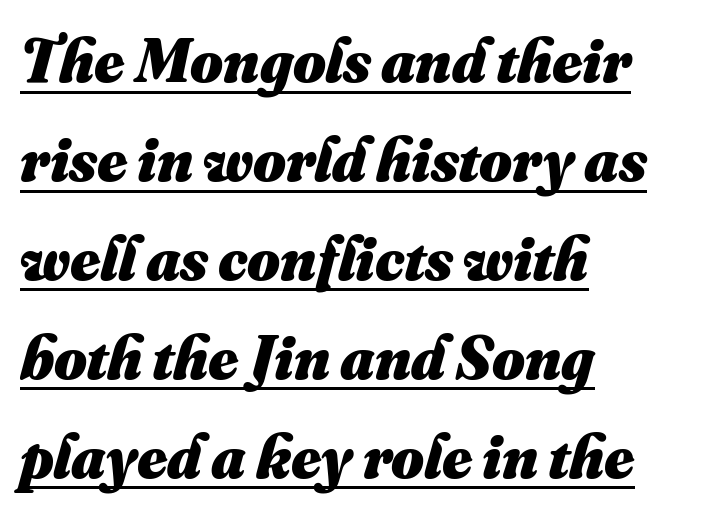
Tracking here is standard; glyphs follow each other at the usual distance. Chunky letters — that's bold for sure. Has an underline been added? It has. Proportional: the letters do not fall into vertical columns.
